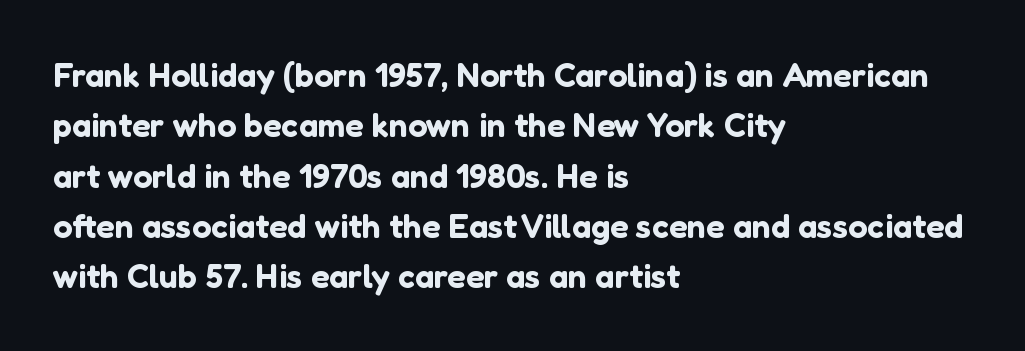
The glyphs in this specimen are sans serif. These lines stack with their left ends in a neat column. Clear beneath every line of the passage. This is roman type, the default non-slanted kind.
